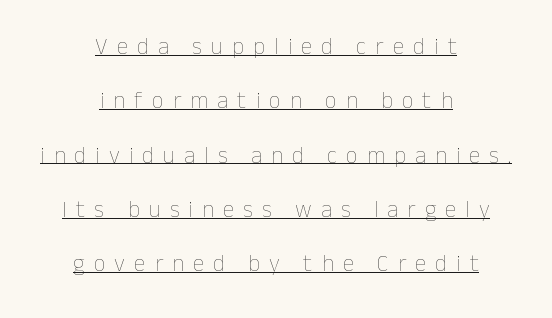
The image shows 23 px text type, upright; set centered, loose line spacing (2.36x), unusually wide letter spacing (+0.4 em), underlined.
